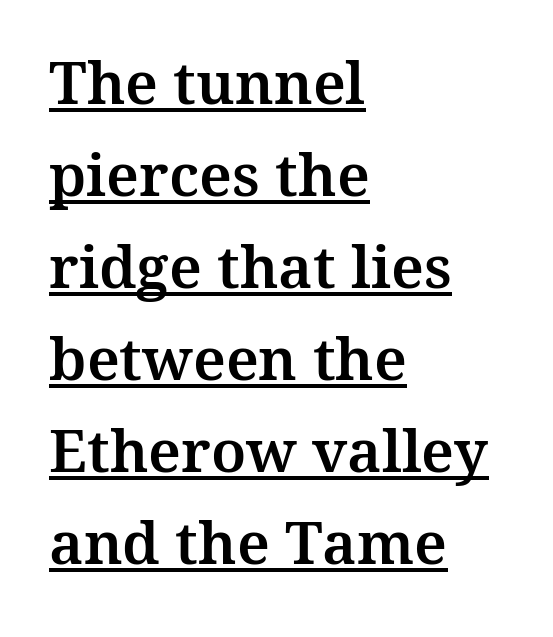
The image shows 59 px serif type, upright; set left-aligned, normal line spacing (1.56x), normal letter spacing, underlined; medium stroke contrast and a medium x-height.
